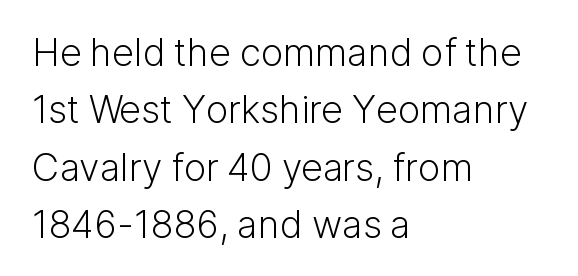
{"serif": "no", "italic": "no", "bold": "no", "weight": "light", "width": "normal", "stroke_contrast": "low", "x_height": "medium", "monospaced": "no", "underline": "no", "align": "left", "line_spacing": "normal", "line_spacing_ratio": 1.51, "letter_spacing": "normal", "letter_spacing_em": 0.0, "glyph_px": 38}
